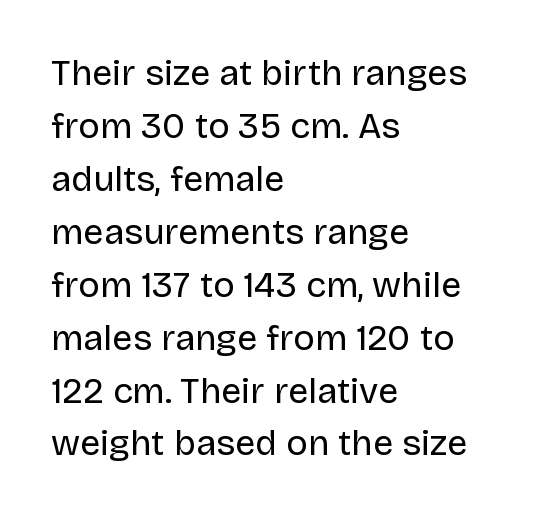
The image shows 36 px regular-weight sans-serif type, upright; set left-aligned, normal line spacing (1.47x), normal letter spacing, not underlined; low stroke contrast and a large x-height.
